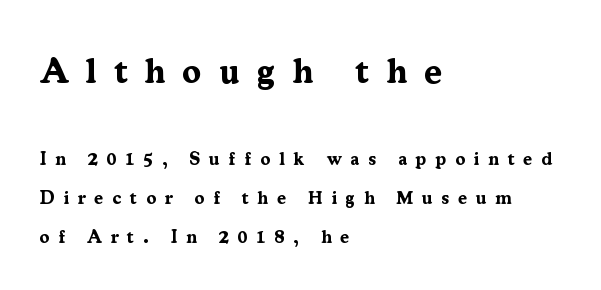
The image shows 35 px bold serif type, upright; set left-aligned, loose line spacing (2.15x), unusually wide letter spacing (+0.49 em), not underlined; the first (top) block is 1.94x larger; medium stroke contrast and a medium x-height.
